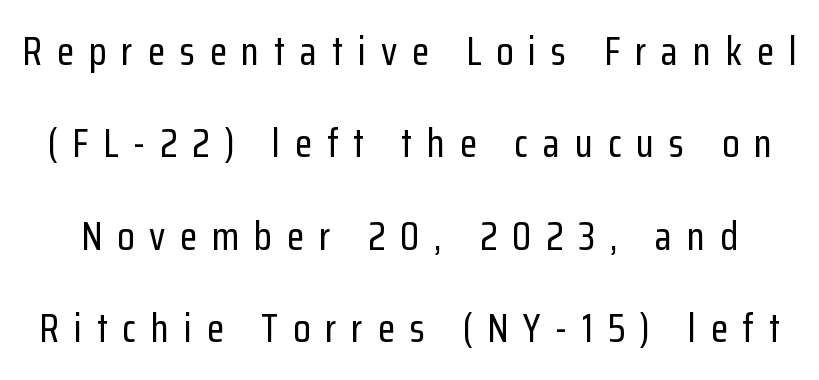
This sample uses a sans-serif face. Designer's note — italics off, roman on. The line-height multiplier appears high, well above default. Note the varied advance widths — an 'i' is clearly narrower than an 'm'.
